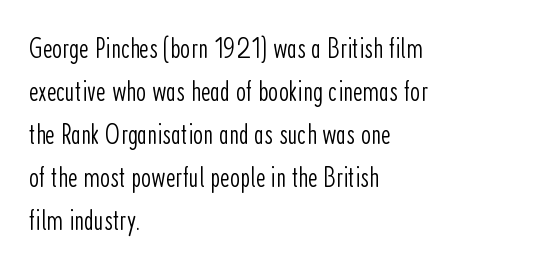
Q: Is the text bold? A: No.
Q: Is the text italic (slanted)? A: No, it is upright.
Q: Is the typeface a serif or a sans-serif typeface? A: Sans-serif.
Q: Is the text underlined? A: No.
Q: How is the paragraph aligned? A: Left-aligned.
Q: Is the spacing between letters normal or unusually wide? A: Normal.
Q: Is the spacing between lines tight, normal or loose? A: Normal.
Q: Width (condensed, normal, or wide)? A: Condensed.
Q: Stroke contrast? A: Low.
Q: x-height? A: Medium.
Q: Monospaced? A: No.
